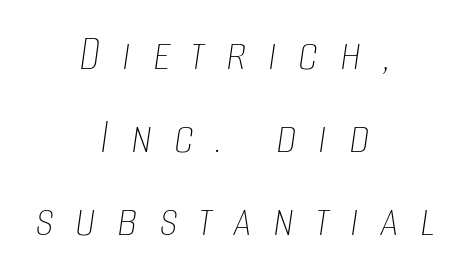
Is there much room between lines? A standard amount, neither cramped nor airy. Spacing verdict: proportional, widths tailored to each character. The lines in this sample share a center point and differ in where they start and stop. The font is comparable to plain body text, perhaps lighter. Honestly, there is no underline to notice here at all.
